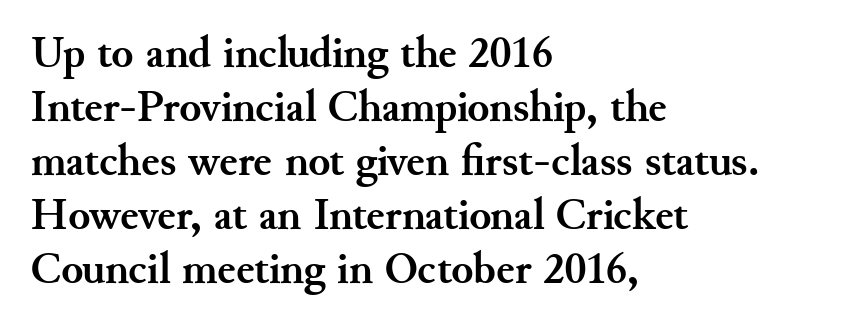
The image shows 45 px semibold serif type, upright; set left-aligned, line spacing 1.2x, normal letter spacing, not underlined; medium stroke contrast and a small x-height.
